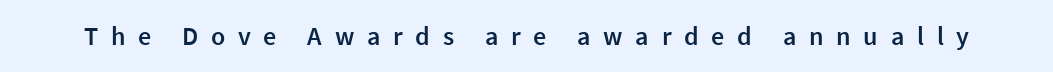
Q: Is the text bold? A: Semi-bold.
Q: Is the text italic (slanted)? A: No, it is upright.
Q: Is the text underlined? A: No.
Q: Is the spacing between letters normal or unusually wide? A: Unusually wide.
